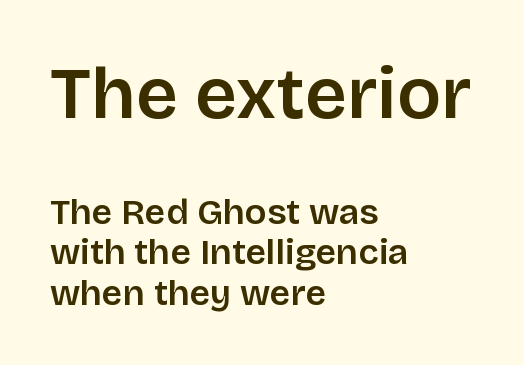
Q: Is the text italic (slanted)? A: No, it is upright.
Q: Is the typeface a serif or a sans-serif typeface? A: Sans-serif.
Q: Is the text underlined? A: No.
Q: How is the paragraph aligned? A: Left-aligned.
Q: Is the spacing between letters normal or unusually wide? A: Normal.
Q: Is the spacing between lines tight, normal or loose? A: Tight.
Q: Which block of text is set in a larger size, the first (top) or the second (bottom)? A: The first (top) one.
Q: Width (condensed, normal, or wide)? A: Normal.
Q: Stroke contrast? A: Low.
Q: x-height? A: Large.
Q: Monospaced? A: No.
